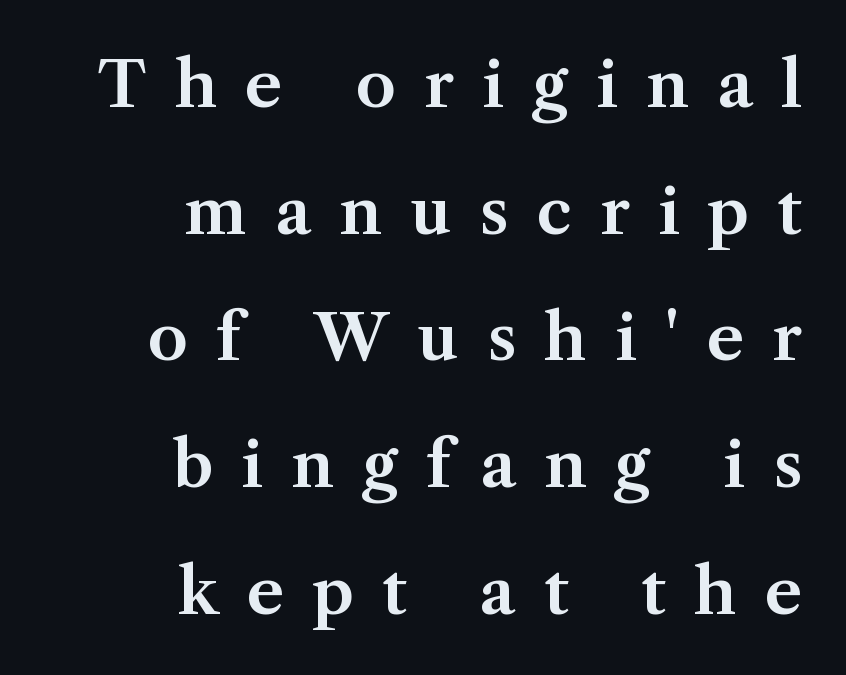
The image shows 64 px serif type, upright; set right-aligned, loose line spacing (1.98x), unusually wide letter spacing (+0.44 em), not underlined; medium stroke contrast and a medium x-height.
